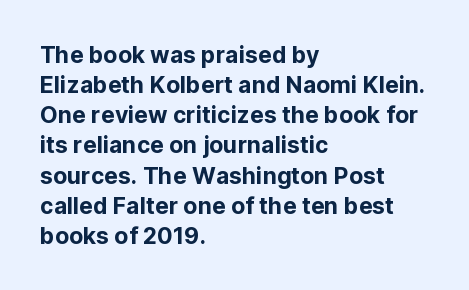
{"italic": "no", "underline": "no", "align": "left", "line_spacing": "normal", "line_spacing_ratio": 1.31, "letter_spacing": "normal", "letter_spacing_em": 0.0, "glyph_px": 23}
